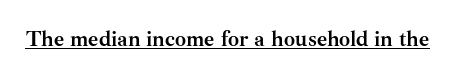
The face used here is rendered with its standard letterfit. These lines were composed using upright roman letters. Strokes here are thick enough to call this a true bold. Is there an underline? Yes — a line sits under the letters.
